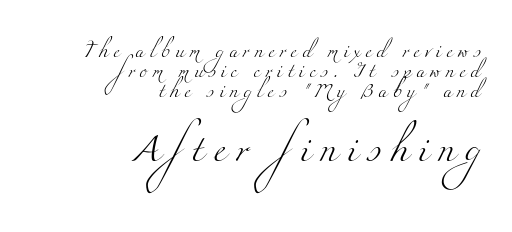
The image shows 27 px text type; set right-aligned, normal line spacing (1.42x), unusually wide letter spacing (+0.37 em), not underlined; the second (bottom) block is 1.93x larger.
